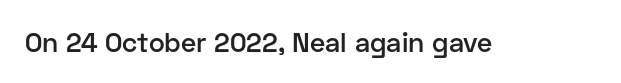
The image shows 27 px text type, upright; set normal letter spacing, not underlined.
